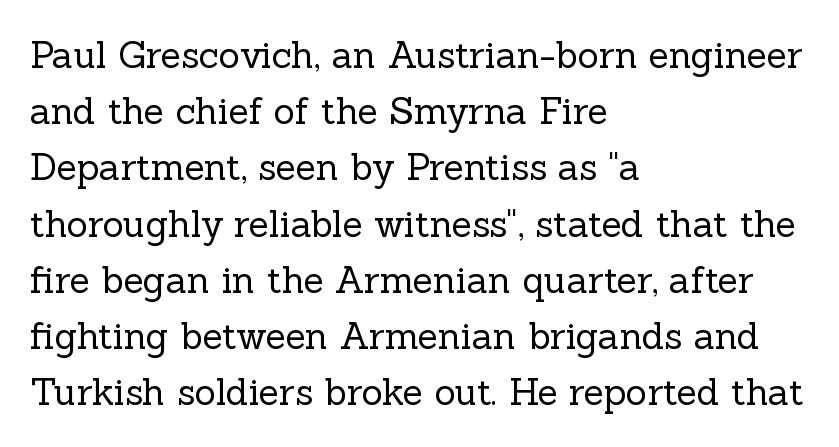
Q: Is the text bold? A: No.
Q: Is the text italic (slanted)? A: No, it is upright.
Q: Is the typeface a serif or a sans-serif typeface? A: Serif.
Q: Is the text underlined? A: No.
Q: How is the paragraph aligned? A: Left-aligned.
Q: Is the spacing between letters normal or unusually wide? A: Normal.
Q: Is the spacing between lines tight, normal or loose? A: Normal.
Q: Width (condensed, normal, or wide)? A: Normal.
Q: x-height? A: Medium.
Q: Monospaced? A: No.
